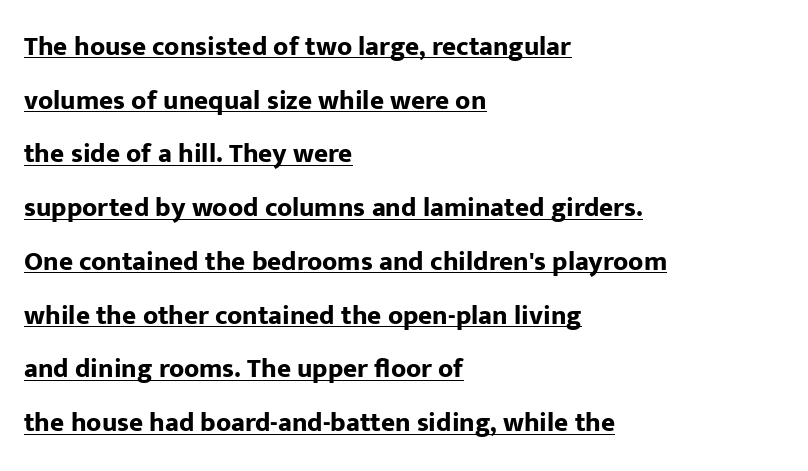
{"italic": "no", "bold": "yes", "underline": "yes", "align": "left", "line_spacing": "loose", "line_spacing_ratio": 1.99, "letter_spacing": "normal", "letter_spacing_em": 0.0, "glyph_px": 27}
